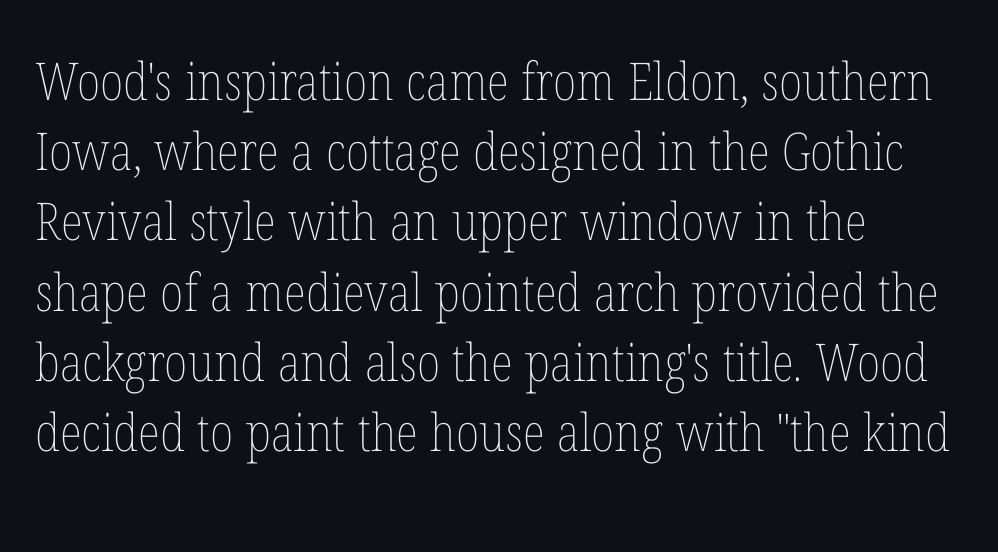
Unlike italic type, these characters show no tilt at all. One-word summary of the alignment: left. This rendering features lettering with no underline. This rendering leaves character spacing at its baseline value. A typesetter would call this leading conventional body-copy spacing. The passage shown is typed in a proportional face where columns would drift.
